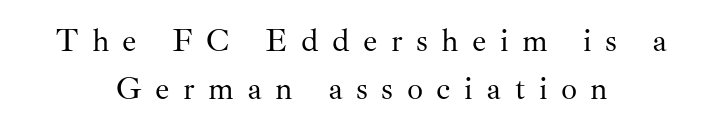
The lines sit at an ordinary, default distance from one another. The passage shown has open, widely tracked lettering throughout. The text block is weighted toward neither margin, spreading evenly from the middle. Stroke terminals: seriffed.
